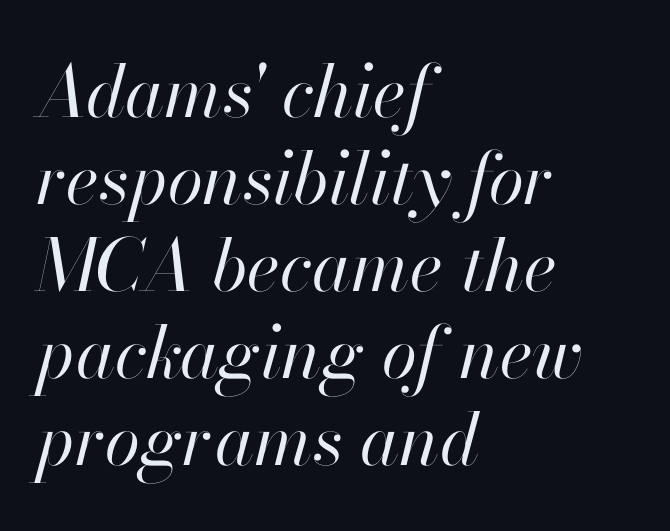
The image shows 72 px regular-weight type, italic (leaning right); set left-aligned, line spacing 1.21x, normal letter spacing, not underlined; high stroke contrast and a small x-height.
